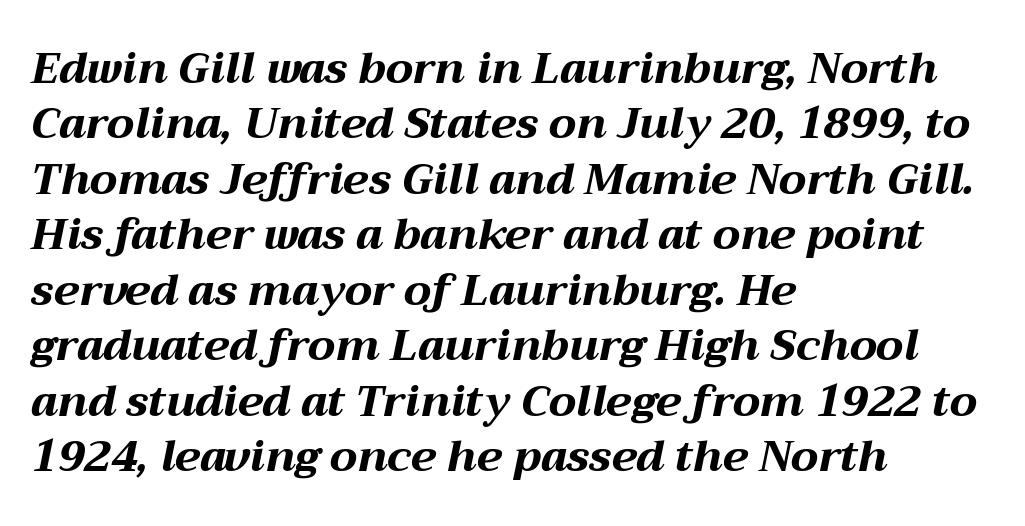
Words float on clear page, feet unadorned. Here the glyphs are tracked normally, forming tight word shapes. Every letter is thick-stroked: bold, no question. The line-height multiplier appears to be the usual default. Varying glyph widths throughout — classic text-font behaviour.
